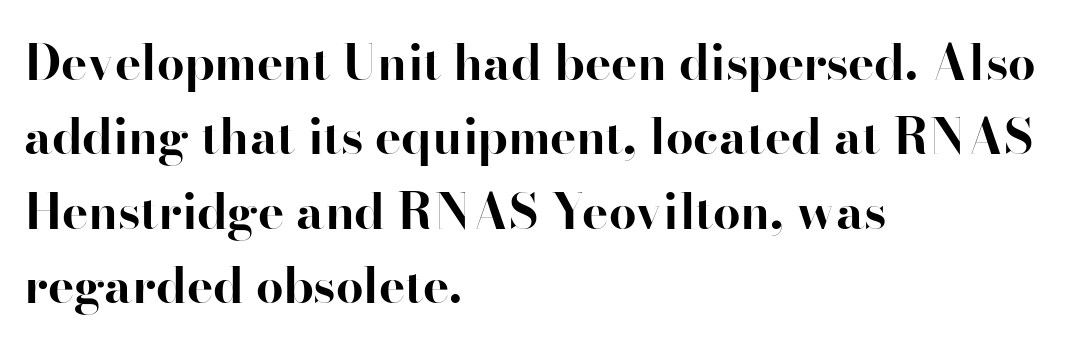
Q: Is the text bold? A: Yes.
Q: Is the text italic (slanted)? A: No, it is upright.
Q: Is the typeface a serif or a sans-serif typeface? A: Serif.
Q: Is the text underlined? A: No.
Q: How is the paragraph aligned? A: Left-aligned.
Q: Is the spacing between letters normal or unusually wide? A: Normal.
Q: Is the spacing between lines tight, normal or loose? A: Normal.
Q: Width (condensed, normal, or wide)? A: Normal.
Q: Stroke contrast? A: High.
Q: x-height? A: Small.
Q: Monospaced? A: No.
